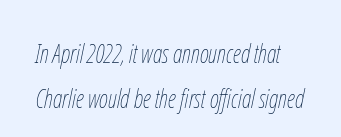
The letterforms sit at book weight or below. Standard letterfit; no display-style spreading of the glyphs. Underlining? Definitely not there. Would a proofreader flag this as italicized? Yes.
